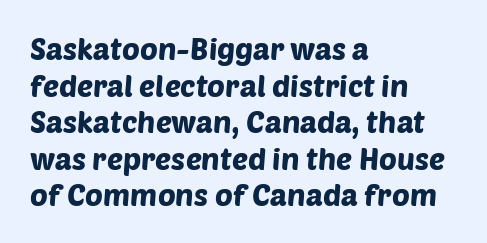
Q: Is the typeface a serif or a sans-serif typeface? A: Sans-serif.
Q: Is the text underlined? A: No.
Q: How is the paragraph aligned? A: Left-aligned.
Q: Is the spacing between letters normal or unusually wide? A: Normal.
Q: Width (condensed, normal, or wide)? A: Normal.
Q: Stroke contrast? A: Low.
Q: x-height? A: Large.
Q: Monospaced? A: No.
